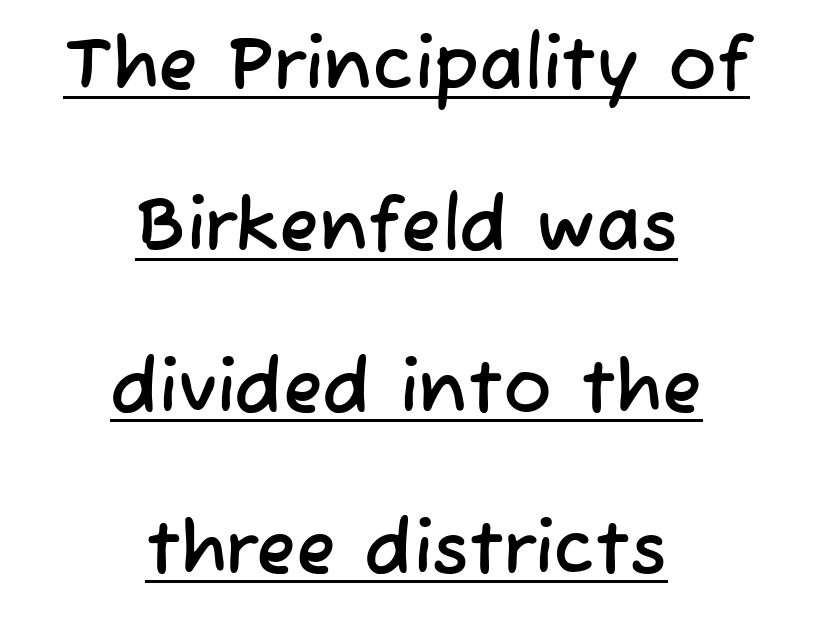
Q: Is the typeface a serif or a sans-serif typeface? A: Sans-serif.
Q: Is the text underlined? A: Yes.
Q: How is the paragraph aligned? A: Centered.
Q: Is the spacing between letters normal or unusually wide? A: Normal.
Q: Is the spacing between lines tight, normal or loose? A: Loose.
Q: Width (condensed, normal, or wide)? A: Normal.
Q: Stroke contrast? A: Low.
Q: x-height? A: Medium.
Q: Monospaced? A: No.
